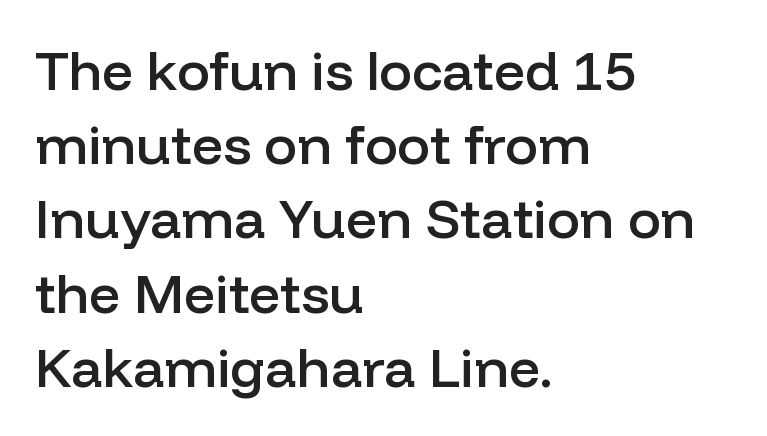
Q: Is the text bold? A: Semi-bold.
Q: Is the text italic (slanted)? A: No, it is upright.
Q: Is the typeface a serif or a sans-serif typeface? A: Sans-serif.
Q: Is the text underlined? A: No.
Q: How is the paragraph aligned? A: Left-aligned.
Q: Is the spacing between letters normal or unusually wide? A: Normal.
Q: Is the spacing between lines tight, normal or loose? A: Normal.
Q: Width (condensed, normal, or wide)? A: Normal.
Q: Stroke contrast? A: Low.
Q: x-height? A: Medium.
Q: Monospaced? A: No.
